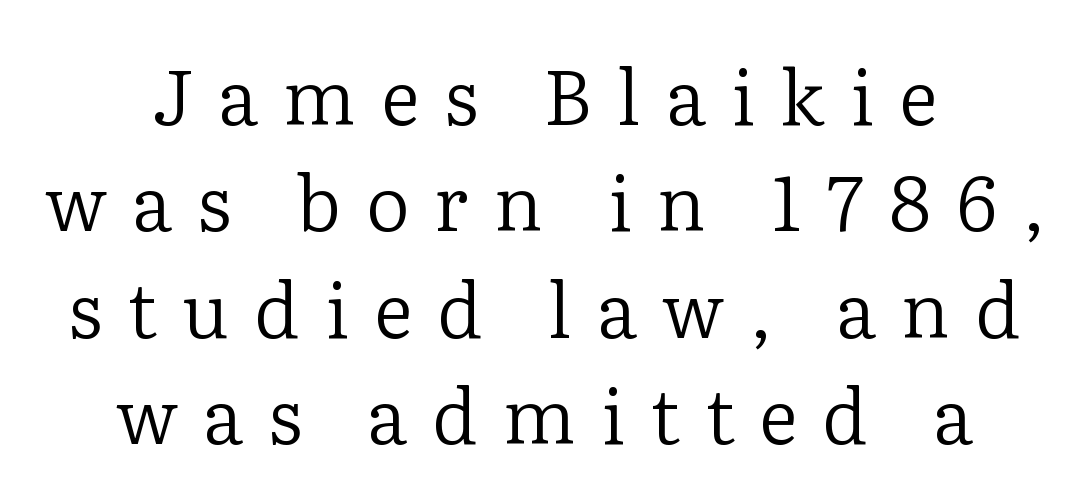
The line-height multiplier appears to be the usual default. Compared with a flush-left layout, this one balances lines on the center instead. These lines are rendered in a variable-pitch font. The typeface chosen for these lines features serifs.
